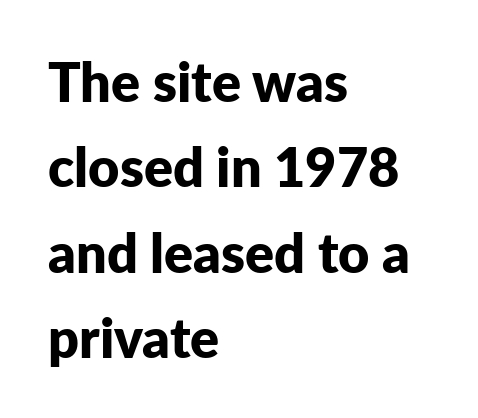
Q: Is the text bold? A: Yes.
Q: Is the text italic (slanted)? A: No, it is upright.
Q: Is the typeface a serif or a sans-serif typeface? A: Sans-serif.
Q: Is the text underlined? A: No.
Q: How is the paragraph aligned? A: Left-aligned.
Q: Is the spacing between letters normal or unusually wide? A: Normal.
Q: Is the spacing between lines tight, normal or loose? A: Normal.
Q: Width (condensed, normal, or wide)? A: Normal.
Q: Stroke contrast? A: Low.
Q: x-height? A: Medium.
Q: Monospaced? A: No.
